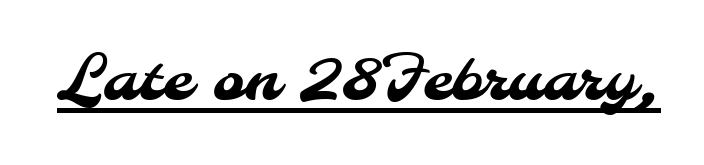
The image shows 61 px sans-serif type; set normal letter spacing, underlined; medium stroke contrast and a small x-height.
